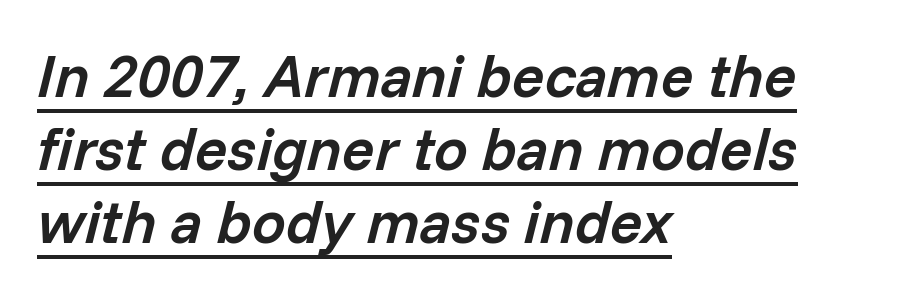
{"italic": "yes", "lean": "right", "slant_degrees": 14, "bold": "semi", "weight": "semibold", "width": "normal", "stroke_contrast": "low", "x_height": "medium", "monospaced": "no", "underline": "yes", "align": "left", "line_spacing_ratio": 1.22, "letter_spacing": "normal", "letter_spacing_em": 0.0, "glyph_px": 60}
